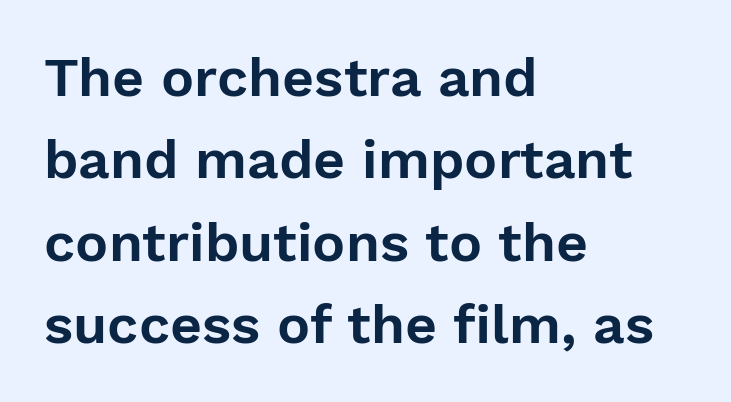
{"serif": "no", "italic": "no", "width": "normal", "stroke_contrast": "low", "x_height": "medium", "monospaced": "no", "underline": "no", "align": "left", "line_spacing": "normal", "line_spacing_ratio": 1.5, "letter_spacing": "normal", "letter_spacing_em": 0.0, "glyph_px": 55}
